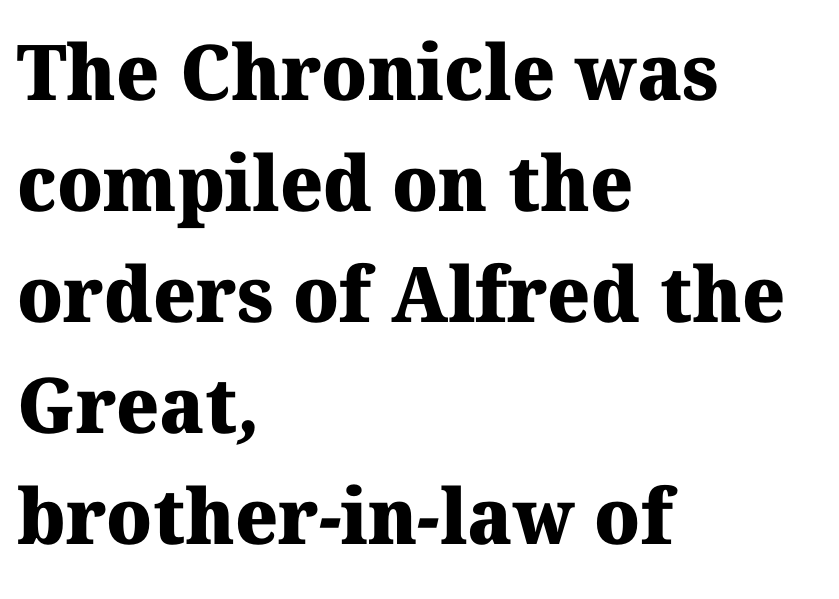
Q: Is the text bold? A: Yes.
Q: Is the typeface a serif or a sans-serif typeface? A: Serif.
Q: Is the text underlined? A: No.
Q: How is the paragraph aligned? A: Left-aligned.
Q: Is the spacing between letters normal or unusually wide? A: Normal.
Q: Is the spacing between lines tight, normal or loose? A: Normal.
Q: Width (condensed, normal, or wide)? A: Normal.
Q: Stroke contrast? A: Medium.
Q: x-height? A: Medium.
Q: Monospaced? A: No.
